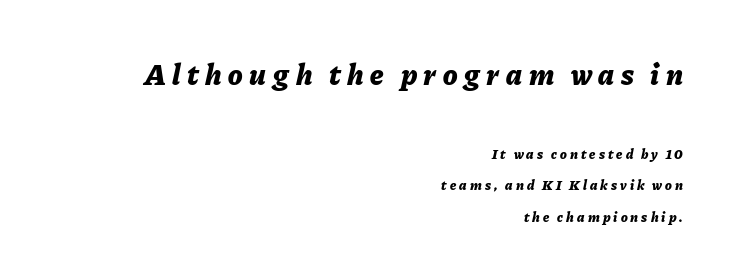
Q: Is the text bold? A: Yes.
Q: Is the text italic (slanted)? A: Yes, it leans right by about 11 degrees.
Q: Is the text underlined? A: No.
Q: How is the paragraph aligned? A: Right-aligned.
Q: Is the spacing between letters normal or unusually wide? A: Unusually wide.
Q: Is the spacing between lines tight, normal or loose? A: Loose.
Q: Which block of text is set in a larger size, the first (top) or the second (bottom)? A: The first (top) one.
Q: Width (condensed, normal, or wide)? A: Normal.
Q: Stroke contrast? A: Low.
Q: x-height? A: Medium.
Q: Monospaced? A: No.
